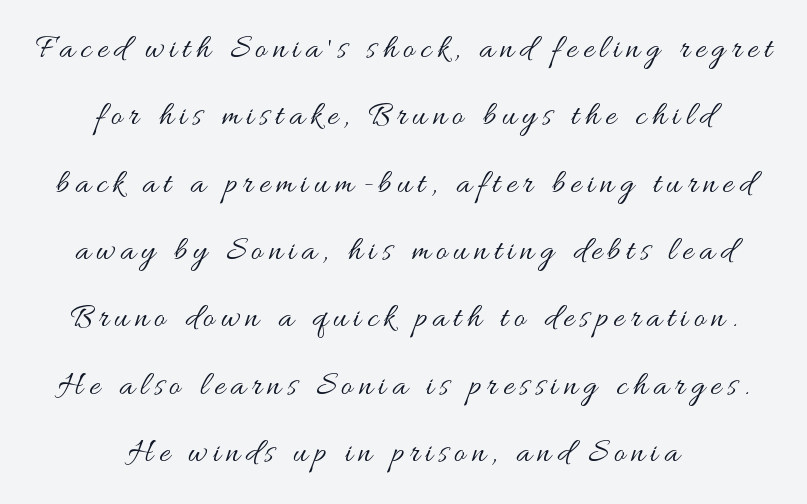
The image shows 33 px regular-weight, wide type; set centered, loose line spacing (2.04x), not underlined; medium stroke contrast and a small x-height.
